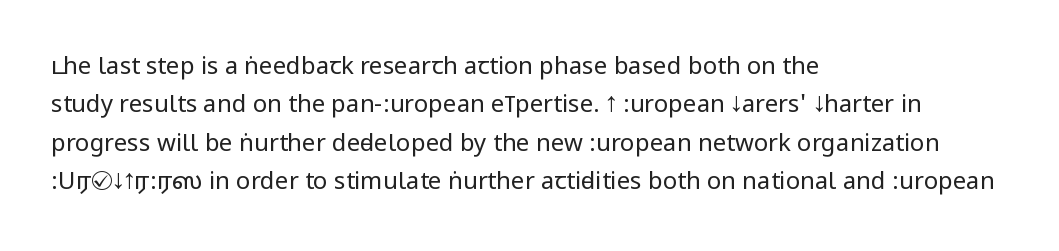
Q: Is the text bold? A: No.
Q: Is the text italic (slanted)? A: No, it is upright.
Q: Is the text underlined? A: No.
Q: How is the paragraph aligned? A: Left-aligned.
Q: Is the spacing between letters normal or unusually wide? A: Normal.
Q: Is the spacing between lines tight, normal or loose? A: Normal.
